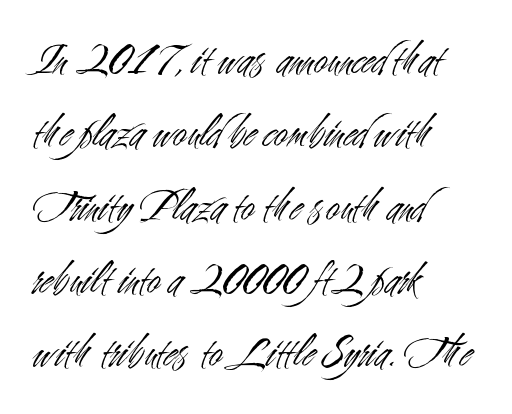
Q: Is the text bold? A: No.
Q: Is the text italic (slanted)? A: Yes.
Q: Is the typeface a serif or a sans-serif typeface? A: Sans-serif.
Q: Is the text underlined? A: No.
Q: How is the paragraph aligned? A: Left-aligned.
Q: Is the spacing between letters normal or unusually wide? A: Normal.
Q: Is the spacing between lines tight, normal or loose? A: Normal.
Q: Width (condensed, normal, or wide)? A: Condensed.
Q: Stroke contrast? A: Medium.
Q: x-height? A: Small.
Q: Monospaced? A: No.
